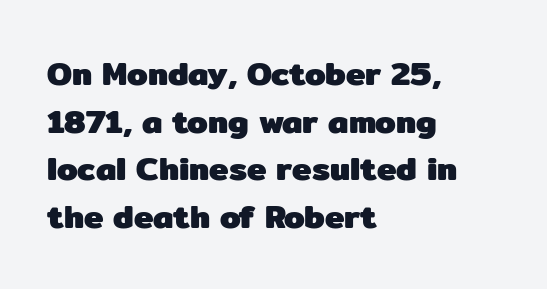
Q: Is the text bold? A: Yes.
Q: Is the text italic (slanted)? A: No, it is upright.
Q: Is the typeface a serif or a sans-serif typeface? A: Sans-serif.
Q: Is the text underlined? A: No.
Q: How is the paragraph aligned? A: Left-aligned.
Q: Is the spacing between letters normal or unusually wide? A: Normal.
Q: Is the spacing between lines tight, normal or loose? A: Normal.
Q: Width (condensed, normal, or wide)? A: Normal.
Q: Stroke contrast? A: Low.
Q: x-height? A: Medium.
Q: Monospaced? A: No.
